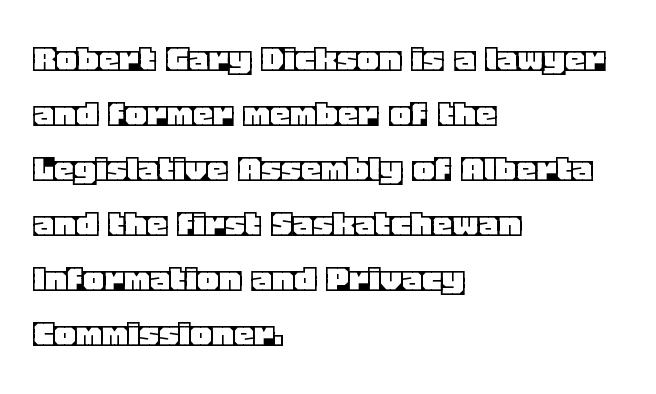
The image shows 41 px text type, upright; set left-aligned, normal line spacing (1.34x), normal letter spacing, not underlined; a large x-height.
